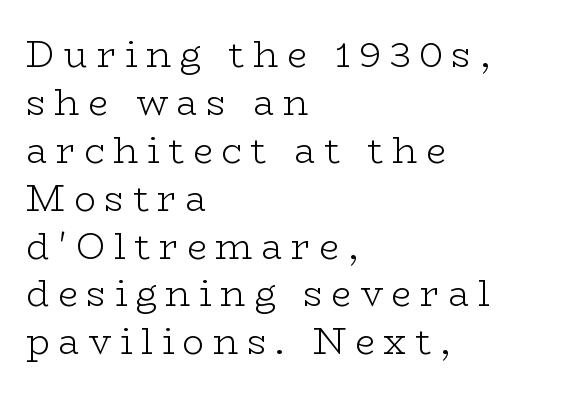
No heavy texture on the line: the type isn't bold. Interline gaps are of average width in this sample. Designer's note — italics off, roman on. Descenders hang freely into open space. Each letter keeps its own natural width here, so spacing adapts to shape. The typesetter chose a ragged-right arrangement here.
